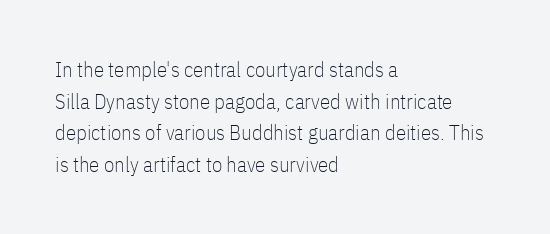
Style check: upright. Leftover space on each line is placed entirely after the last word. The rows are spaced the way most documents space them. The font is comparable to plain body text, perhaps lighter. Honestly, there is no underline to notice here at all. Nobody touched the tracking dial on this one.
